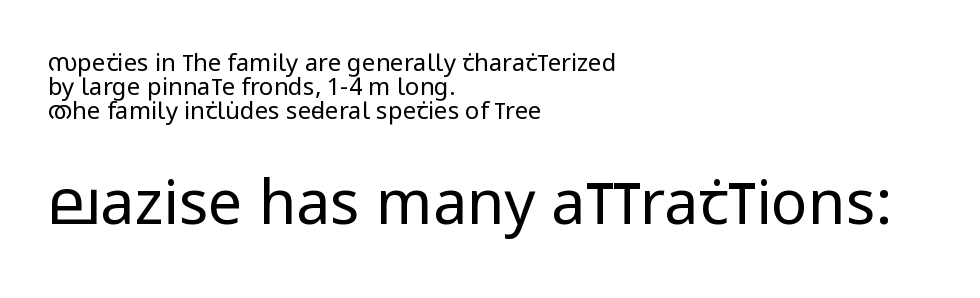
Q: Is the text bold? A: No.
Q: Is the text italic (slanted)? A: No, it is upright.
Q: Is the typeface a serif or a sans-serif typeface? A: Sans-serif.
Q: Is the text underlined? A: No.
Q: How is the paragraph aligned? A: Left-aligned.
Q: Is the spacing between letters normal or unusually wide? A: Normal.
Q: Is the spacing between lines tight, normal or loose? A: Tight.
Q: Which block of text is set in a larger size, the first (top) or the second (bottom)? A: The second (bottom) one.
Q: Width (condensed, normal, or wide)? A: Condensed.
Q: Stroke contrast? A: Low.
Q: x-height? A: Large.
Q: Monospaced? A: No.
